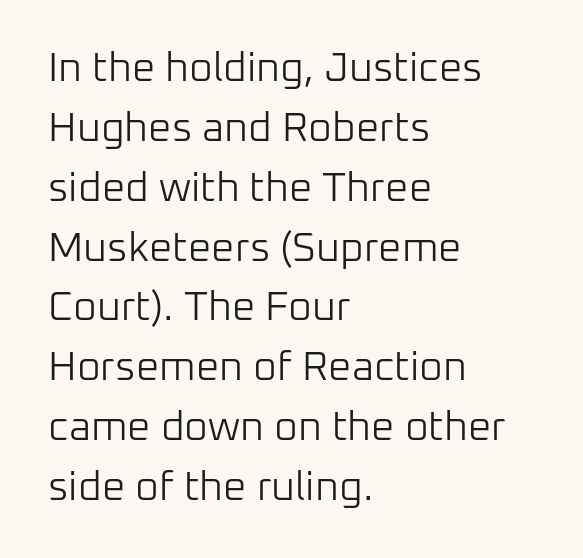
Q: Is the text bold? A: No.
Q: Is the text italic (slanted)? A: No, it is upright.
Q: Is the typeface a serif or a sans-serif typeface? A: Sans-serif.
Q: Is the text underlined? A: No.
Q: How is the paragraph aligned? A: Left-aligned.
Q: Is the spacing between letters normal or unusually wide? A: Normal.
Q: Is the spacing between lines tight, normal or loose? A: Normal.
Q: Width (condensed, normal, or wide)? A: Normal.
Q: Stroke contrast? A: Low.
Q: x-height? A: Medium.
Q: Monospaced? A: No.
